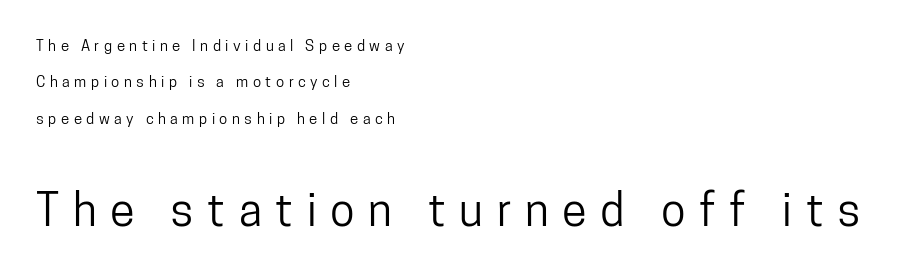
The image shows 45 px condensed sans-serif type, upright; set left-aligned, loose line spacing (2.42x), unusually wide letter spacing (+0.3 em), not underlined; the second (bottom) block is 3.0x larger; low stroke contrast and a medium x-height.
